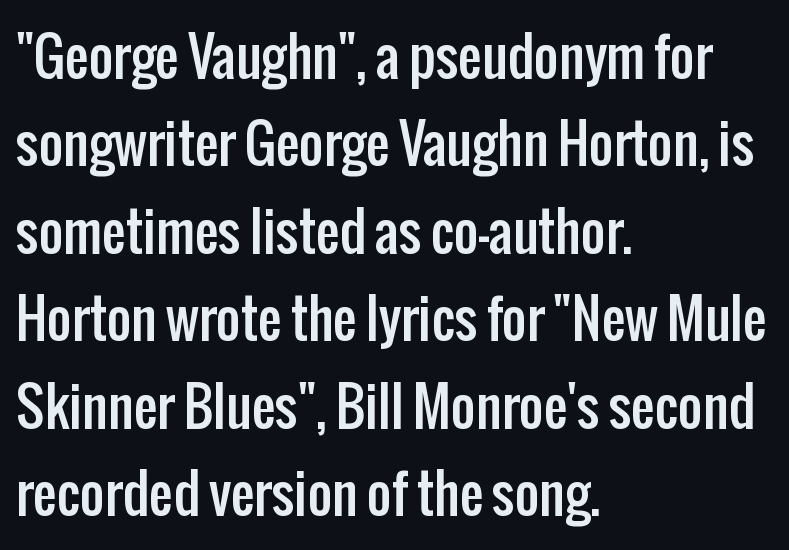
{"serif": "no", "italic": "no", "width": "condensed", "stroke_contrast": "low", "x_height": "medium", "monospaced": "no", "underline": "no", "align": "left", "line_spacing": "normal", "line_spacing_ratio": 1.65, "letter_spacing": "normal", "letter_spacing_em": 0.0, "glyph_px": 53}
